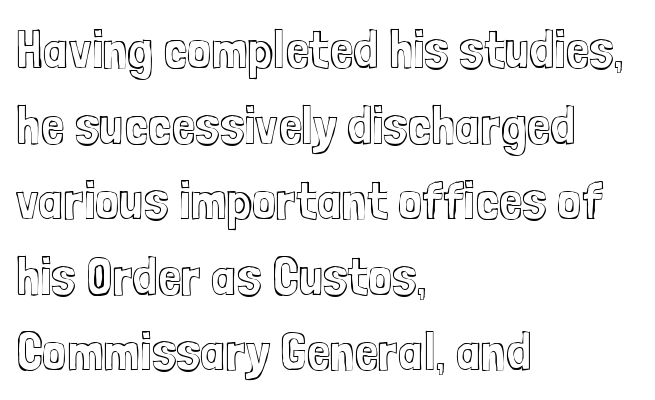
Q: Is the text italic (slanted)? A: No, it is upright.
Q: Is the text underlined? A: No.
Q: How is the paragraph aligned? A: Left-aligned.
Q: Is the spacing between letters normal or unusually wide? A: Normal.
Q: Is the spacing between lines tight, normal or loose? A: Normal.
Q: Width (condensed, normal, or wide)? A: Condensed.
Q: x-height? A: Medium.
Q: Monospaced? A: No.
